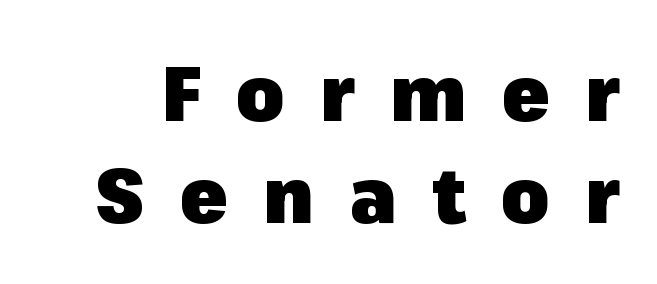
Tracking here is generous; glyphs stand well apart from one another. What weight is shown? A full bold with thick strokes. Nope, no serifs anywhere on these letters. The glyphs are unaccompanied by any horizontal stroke below them. If you measured baseline to baseline, you'd find a middling distance. The passage shown is typed in a proportional face where columns would drift.
